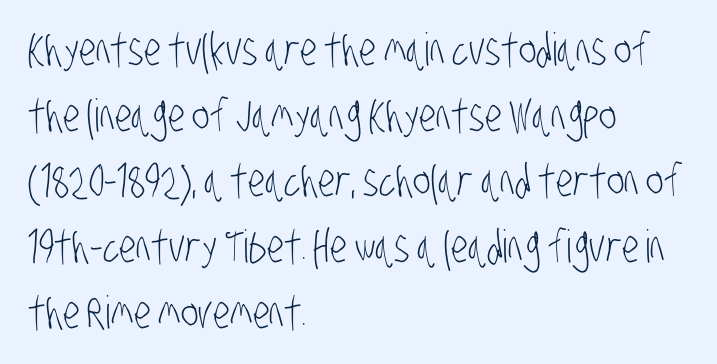
{"serif": "no", "bold": "no", "weight": "light", "width": "condensed", "stroke_contrast": "low", "x_height": "large", "monospaced": "no", "underline": "no", "align": "left", "line_spacing": "normal", "line_spacing_ratio": 1.46, "letter_spacing": "normal", "letter_spacing_em": 0.0, "glyph_px": 45}
